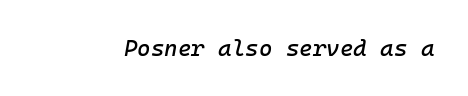
The image shows 23 px text type, italic (leaning right); set normal letter spacing, not underlined.
